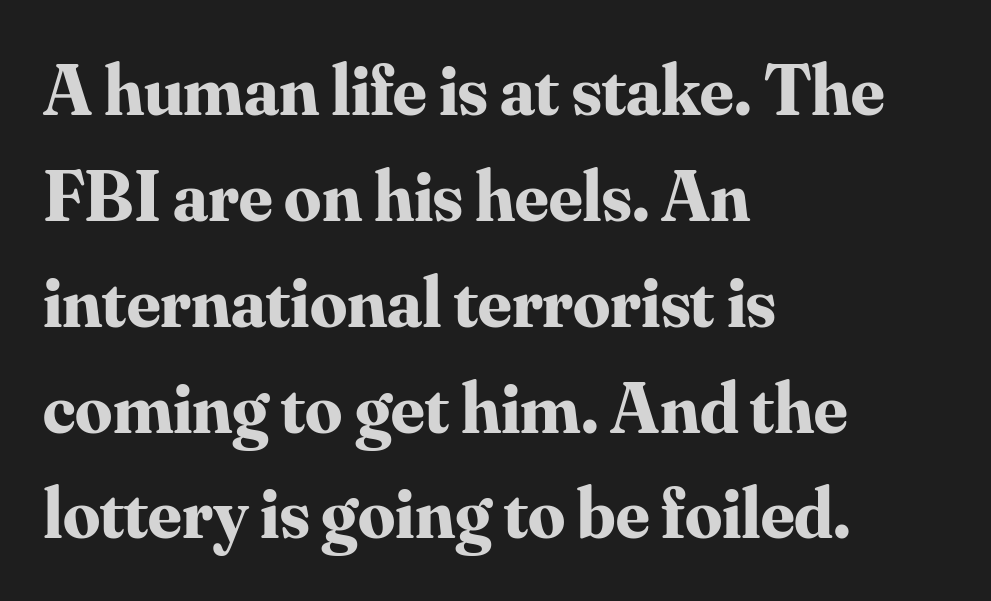
Character widths vary here, with narrow letters taking less room than wide ones. It's the straight-up-and-down kind of type. Casual observation: everything's shoved over to the left. Chunky letters — that's bold for sure. You can tell from the footed stems that serif type was used. The designer left line spacing at the default.
